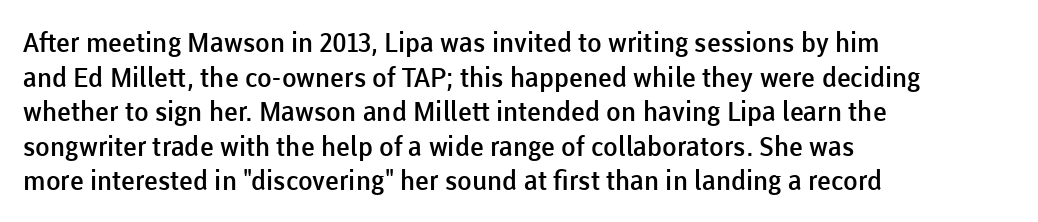
Q: Is the text bold? A: Semi-bold.
Q: Is the text italic (slanted)? A: No, it is upright.
Q: Is the text underlined? A: No.
Q: How is the paragraph aligned? A: Left-aligned.
Q: Is the spacing between letters normal or unusually wide? A: Normal.
Q: Is the spacing between lines tight, normal or loose? A: Normal.
